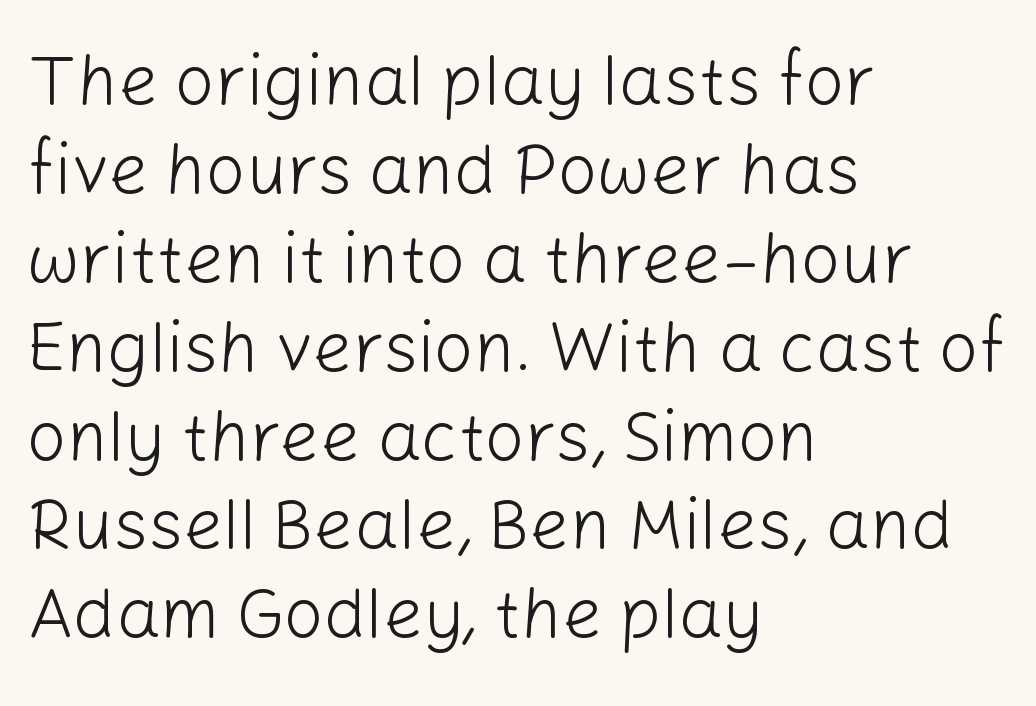
{"serif": "no", "italic": "no", "bold": "no", "weight": "light", "width": "normal", "stroke_contrast": "low", "x_height": "medium", "monospaced": "no", "underline": "no", "align": "left", "line_spacing": "normal", "line_spacing_ratio": 1.27, "letter_spacing": "normal", "letter_spacing_em": 0.0, "glyph_px": 70}
